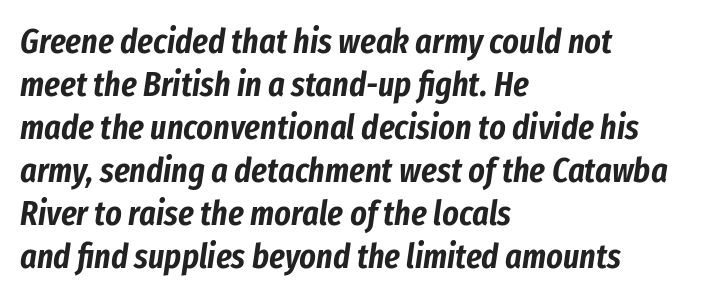
{"italic": "yes", "lean": "right", "slant_degrees": 8, "width": "condensed", "stroke_contrast": "low", "x_height": "medium", "monospaced": "no", "underline": "no", "align": "left", "line_spacing_ratio": 1.23, "letter_spacing": "normal", "letter_spacing_em": 0.0, "glyph_px": 35}
